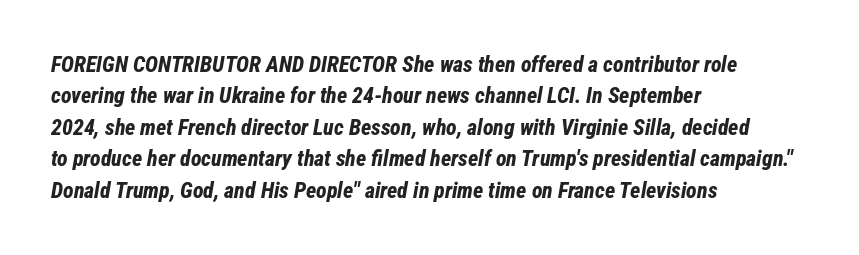
Q: Is the text bold? A: Yes.
Q: Is the text italic (slanted)? A: Yes, it leans right by about 12 degrees.
Q: Is the text underlined? A: No.
Q: How is the paragraph aligned? A: Left-aligned.
Q: Is the spacing between letters normal or unusually wide? A: Normal.
Q: Is the spacing between lines tight, normal or loose? A: Normal.
